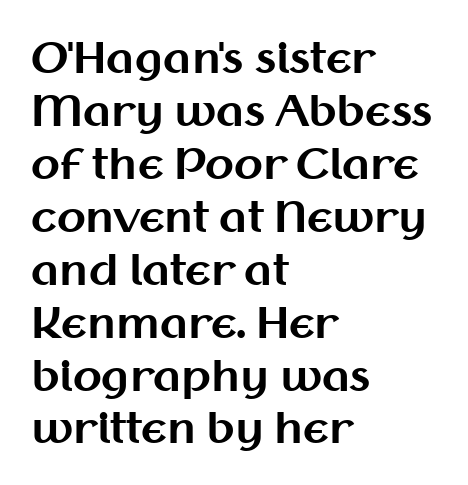
{"serif": "no", "italic": "no", "bold": "yes", "weight": "bold", "width": "normal", "stroke_contrast": "medium", "x_height": "medium", "monospaced": "no", "underline": "no", "align": "left", "line_spacing": "normal", "line_spacing_ratio": 1.26, "letter_spacing": "normal", "letter_spacing_em": 0.0, "glyph_px": 42}
